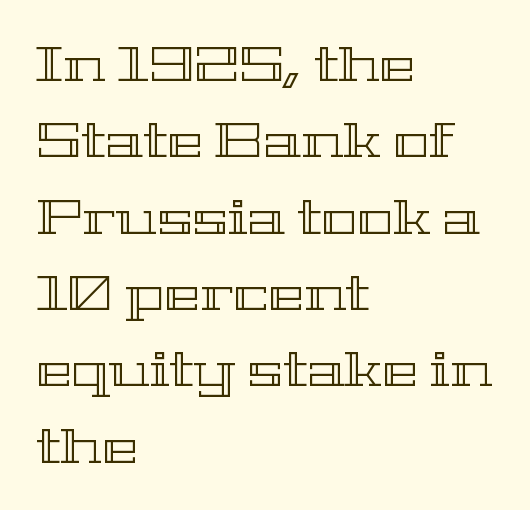
{"italic": "no", "width": "wide", "x_height": "medium", "monospaced": "no", "underline": "no", "align": "left", "line_spacing": "normal", "line_spacing_ratio": 1.59, "letter_spacing": "normal", "letter_spacing_em": 0.0, "glyph_px": 48}
